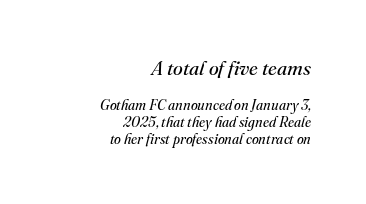
{"italic": "yes", "lean": "right", "slant_degrees": 16, "bold": "no", "underline": "no", "align": "right", "line_spacing_ratio": 1.23, "letter_spacing": "normal", "letter_spacing_em": 0.0, "larger_block": "first", "size_ratio": 1.43, "glyph_px": 20}
